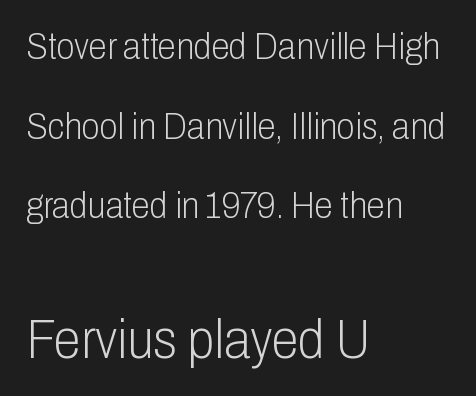
This is roman type, the default non-slanted kind. The rendering uses natural spacing where letterforms have individual widths. The glyphs in this specimen are sans serif. Heft: none added — not bold.
